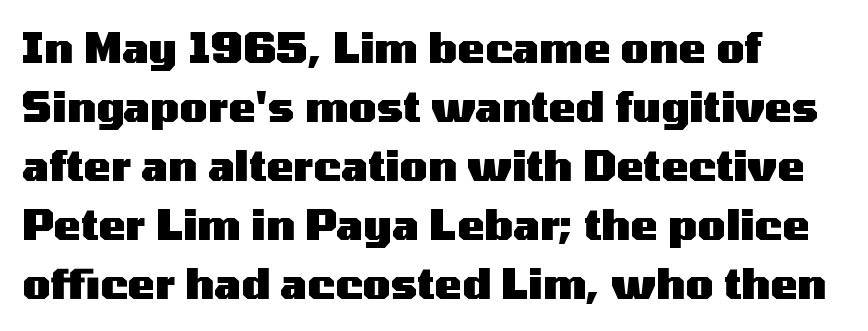
Inter-character spacing is left at the font's built-in metrics. Style check: upright. Notice how the passage keeps a crisp vertical edge on the left only. The rendering uses natural spacing where letterforms have individual widths. Leading: standard.
